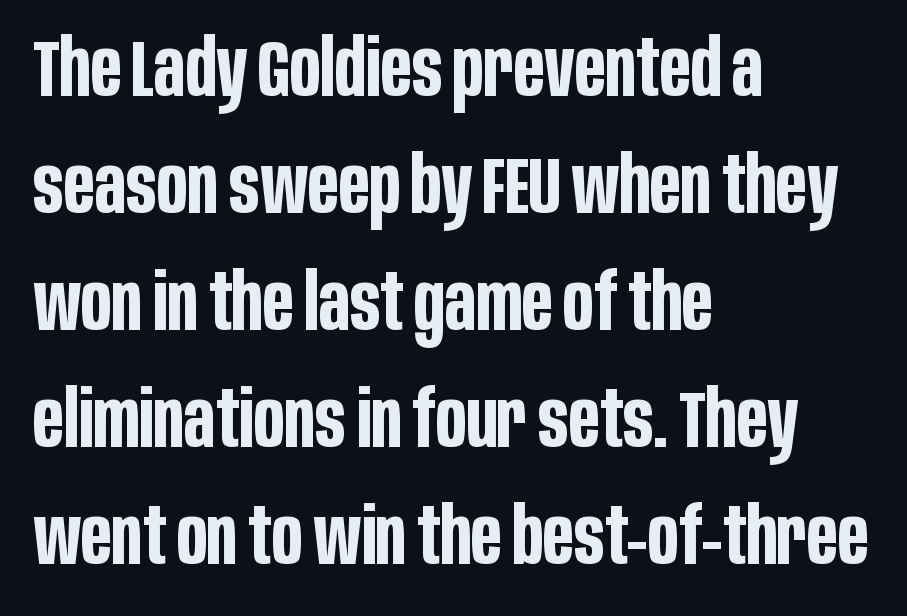
The image shows 79 px bold, condensed sans-serif type, upright; set left-aligned, normal line spacing (1.48x), normal letter spacing, not underlined; low stroke contrast and a large x-height.
